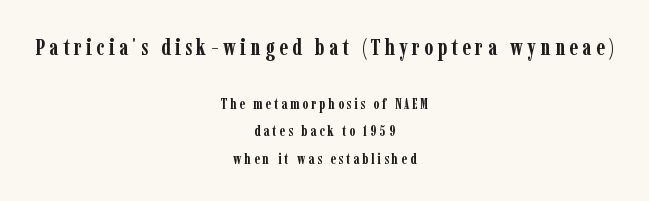
{"italic": "no", "bold": "yes", "underline": "no", "align": "center", "line_spacing_ratio": 1.84, "larger_block": "first", "size_ratio": 1.53, "glyph_px": 23}
